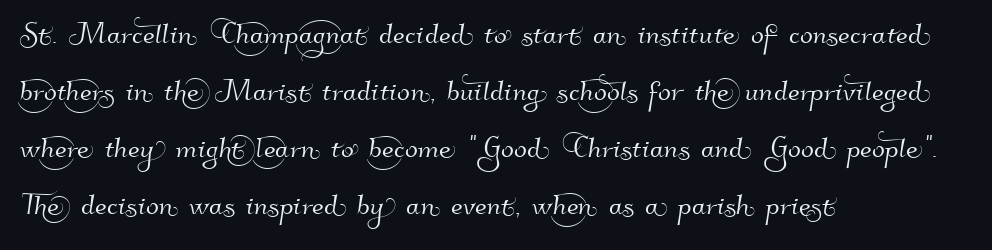
{"serif": "no", "width": "normal", "stroke_contrast": "high", "x_height": "small", "monospaced": "no", "underline": "no", "align": "left", "line_spacing": "normal", "line_spacing_ratio": 1.5, "letter_spacing": "normal", "letter_spacing_em": 0.0, "glyph_px": 38}
